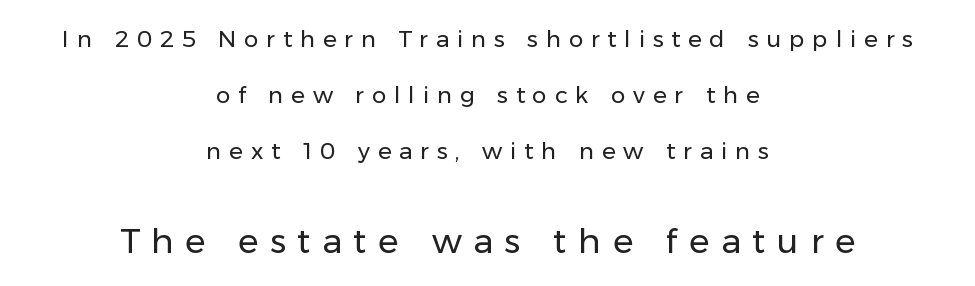
The image shows 34 px regular-weight sans-serif type, upright; set centered, loose line spacing (2.44x), unusually wide letter spacing (+0.34 em), not underlined; the second (bottom) block is 1.48x larger; low stroke contrast and a medium x-height.
